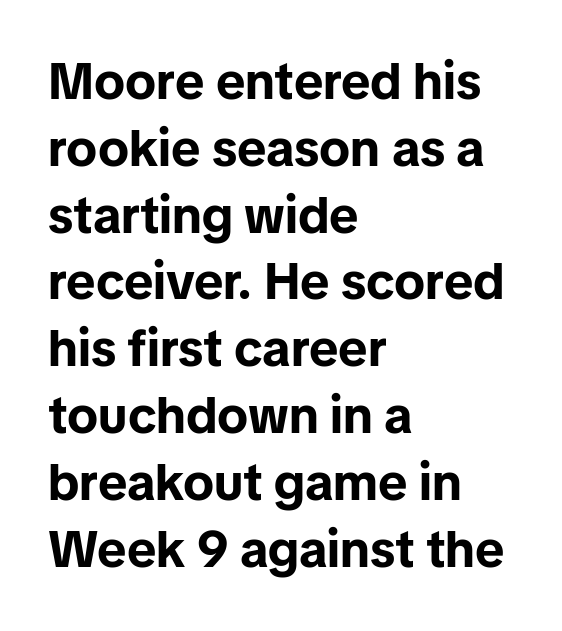
The image shows 51 px bold sans-serif type, upright; set left-aligned, normal line spacing (1.31x), normal letter spacing, not underlined; low stroke contrast and a medium x-height.
